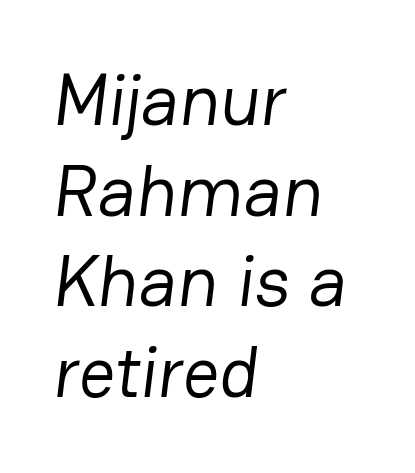
Q: Is the text bold? A: No.
Q: Is the typeface a serif or a sans-serif typeface? A: Sans-serif.
Q: Is the text underlined? A: No.
Q: How is the paragraph aligned? A: Left-aligned.
Q: Is the spacing between letters normal or unusually wide? A: Normal.
Q: Is the spacing between lines tight, normal or loose? A: Normal.
Q: Width (condensed, normal, or wide)? A: Normal.
Q: Stroke contrast? A: Low.
Q: x-height? A: Medium.
Q: Monospaced? A: No.
